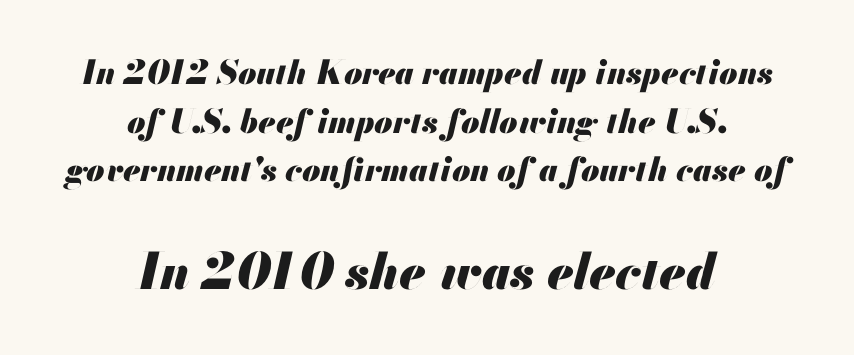
Posture: slanted. The letters advance in unequal steps, a hallmark of proportional type. This sample uses plain, unmodified letter spacing. What's the leading like? Ordinary, nothing unusual. The area under the type is left untouched. Heavy-handed strokes throughout: this text is bold.
